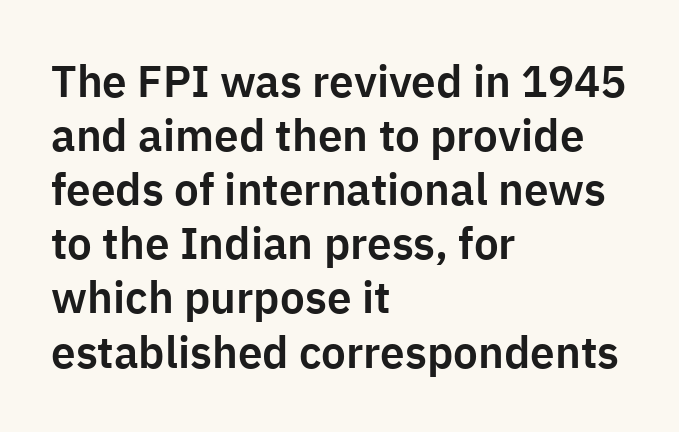
Each word holds together tightly as a unit, with standard inter-letter gaps. Each row of text sits above clean, open space. Italic? Not at all — the glyphs are vertical. Alignment: flush left. The font family rendered here belongs to the sans-serif group.
